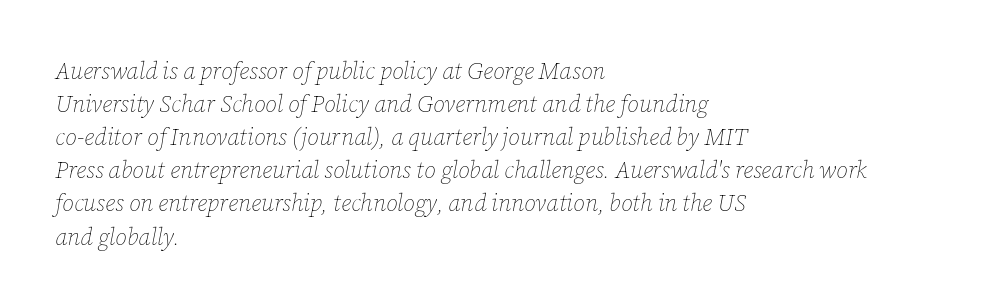
Students, observe: this is what conventionally led text looks like. These glyphs show unthickened strokes, regular width or finer. These lines were composed using italics. One-word summary of the alignment: left.
